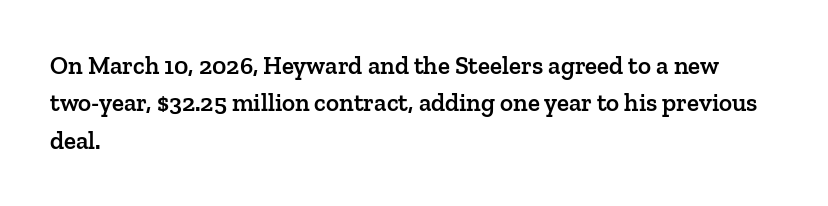
The image shows 25 px text type, upright; set left-aligned, normal line spacing (1.5x), normal letter spacing, not underlined.
